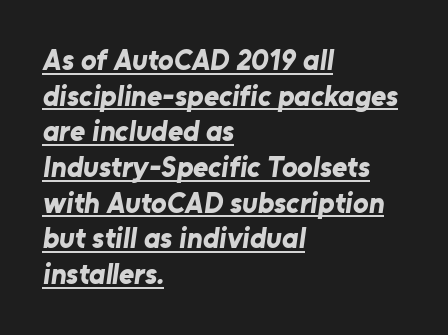
The passage shown is typeset with a sans-serif family. The ragged edge is on the right, which tells us the setting is flush left. Is the type bold? Yes — the strokes are clearly thick and heavy. Is the letter spacing exaggerated? No — it looks like the ordinary default.
